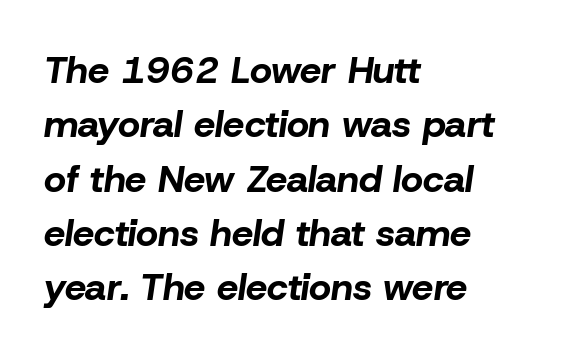
Spacing between characters is what you'd get straight out of the box. Proportional: the letters do not fall into vertical columns. Reading down the column, the eye jumps a familiar distance to each next line. The rendering applies a slant to the glyphs. Compared with a centered layout, this one pins lines to the left instead. The foot of each line stays bare and open.
